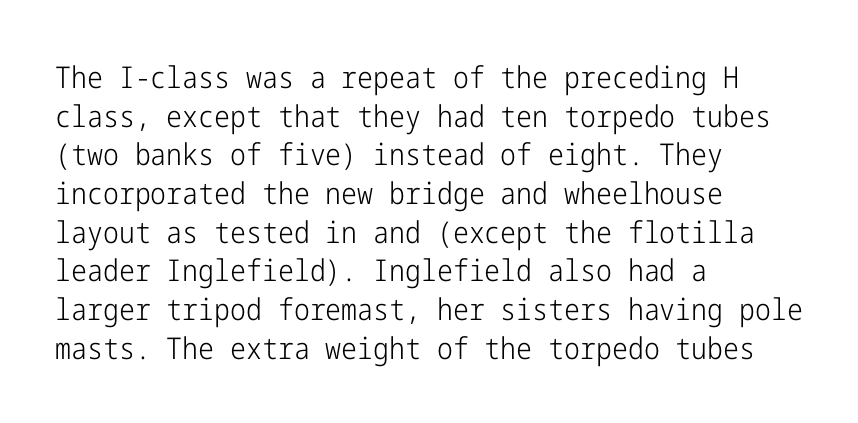
{"serif": "no", "italic": "no", "bold": "no", "weight": "light", "width": "condensed", "stroke_contrast": "low", "x_height": "medium", "underline": "no", "align": "left", "line_spacing": "normal", "line_spacing_ratio": 1.29, "letter_spacing": "normal", "letter_spacing_em": 0.0, "glyph_px": 30}
